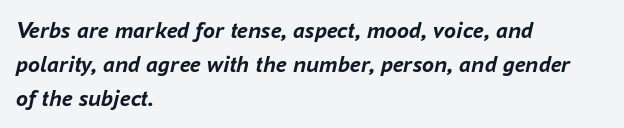
The image shows 24 px bold type, italic (leaning right); set left-aligned, normal line spacing (1.41x), normal letter spacing, not underlined.
